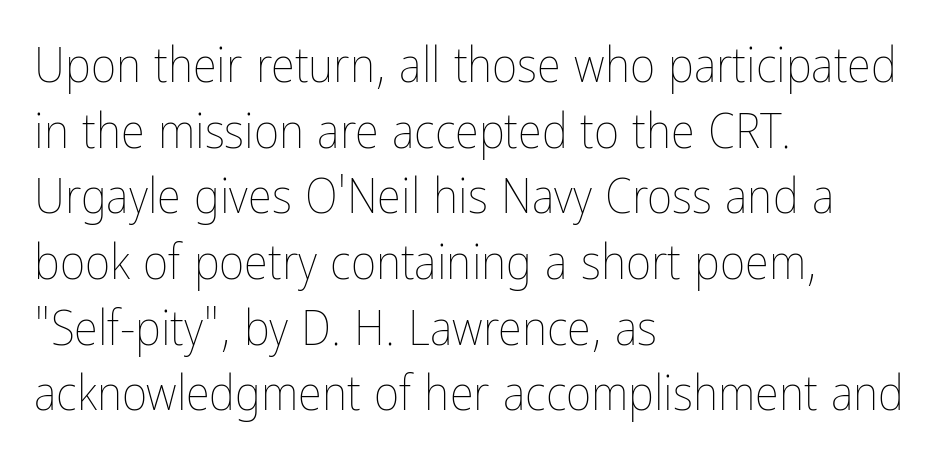
{"italic": "no", "bold": "no", "weight": "thin", "width": "condensed", "stroke_contrast": "low", "x_height": "medium", "monospaced": "no", "underline": "no", "align": "left", "line_spacing": "normal", "line_spacing_ratio": 1.34, "letter_spacing": "normal", "letter_spacing_em": 0.0, "glyph_px": 49}
